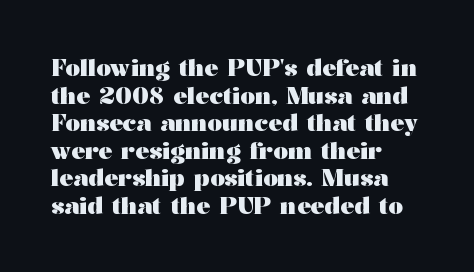
{"italic": "no", "bold": "yes", "underline": "no", "align": "left", "line_spacing_ratio": 1.2, "letter_spacing": "normal", "letter_spacing_em": 0.0, "glyph_px": 23}
